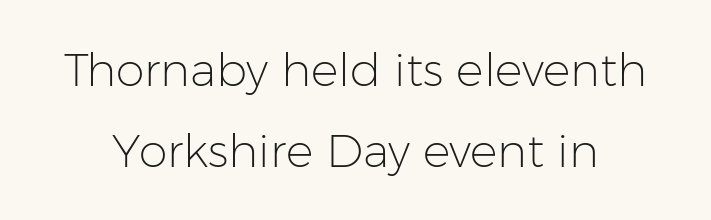
Q: Is the text bold? A: No.
Q: Is the text italic (slanted)? A: No, it is upright.
Q: Is the typeface a serif or a sans-serif typeface? A: Sans-serif.
Q: Is the text underlined? A: No.
Q: Is the spacing between letters normal or unusually wide? A: Normal.
Q: Width (condensed, normal, or wide)? A: Normal.
Q: Stroke contrast? A: Low.
Q: x-height? A: Medium.
Q: Monospaced? A: No.
